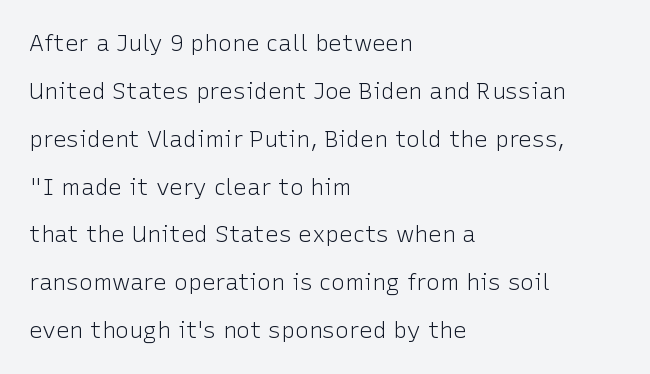
Notice how the stems are strictly vertical — no italics here. This rendering leaves character spacing at its baseline value. How would I describe the line gaps? Wide and relaxed. Bare-footed words on every line.
